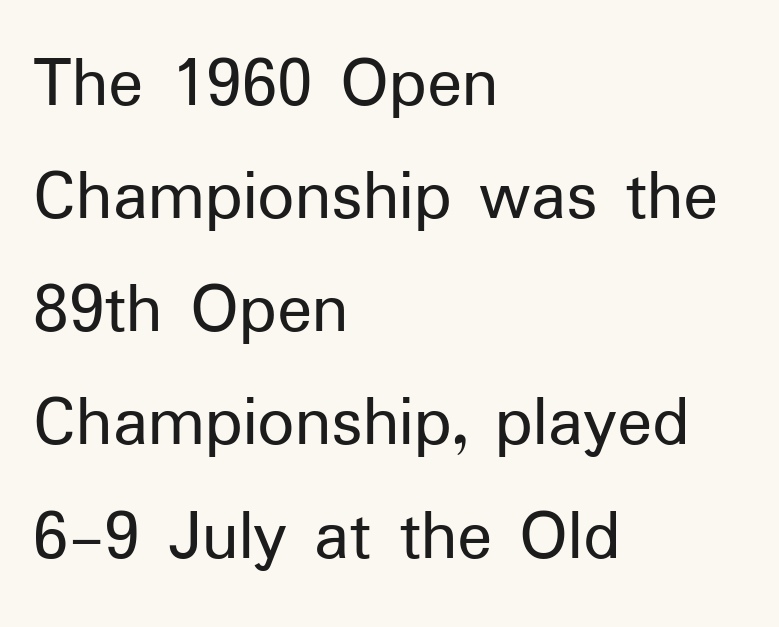
The image shows 73 px regular-weight sans-serif type, upright; set left-aligned, normal line spacing (1.55x), normal letter spacing, not underlined; low stroke contrast and a medium x-height.
